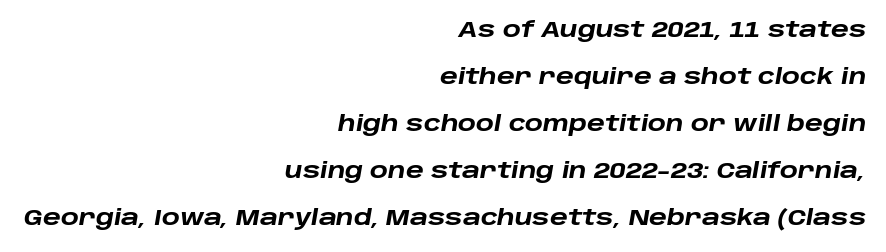
{"italic": "yes", "lean": "right", "slant_degrees": 10, "bold": "yes", "underline": "no", "align": "right", "line_spacing": "loose", "line_spacing_ratio": 2.24, "letter_spacing": "normal", "letter_spacing_em": 0.0, "glyph_px": 21}
